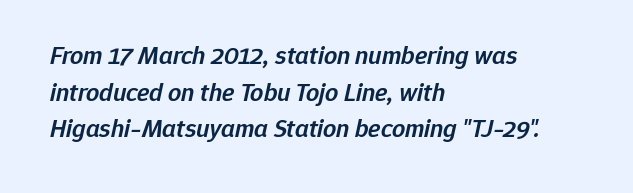
{"italic": "yes", "lean": "right", "slant_degrees": 12, "bold": "semi", "underline": "no", "align": "left", "line_spacing": "normal", "line_spacing_ratio": 1.41, "letter_spacing": "normal", "letter_spacing_em": 0.0, "glyph_px": 26}
